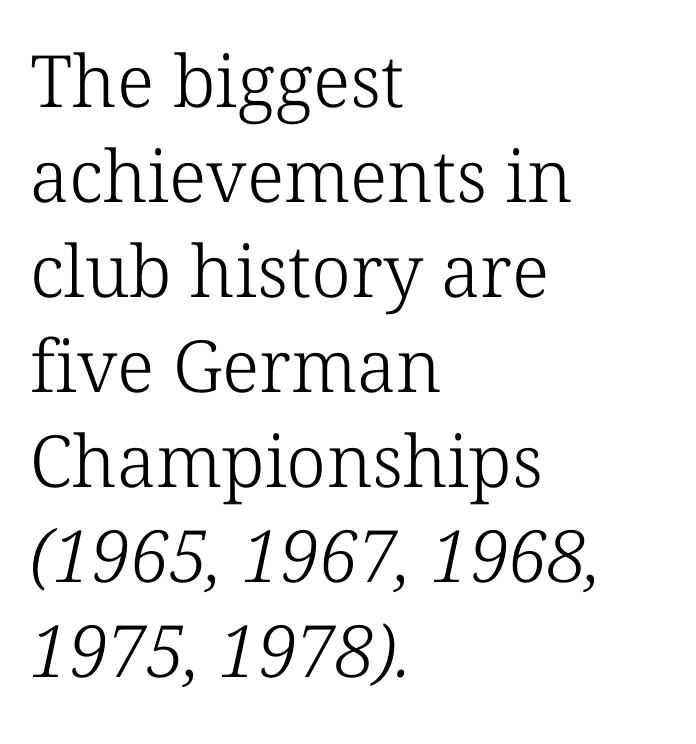
{"serif": "yes", "bold": "no", "weight": "light", "width": "normal", "stroke_contrast": "low", "x_height": "medium", "monospaced": "no", "underline": "no", "align": "left", "line_spacing": "normal", "line_spacing_ratio": 1.32, "letter_spacing": "normal", "letter_spacing_em": 0.0, "glyph_px": 72}
